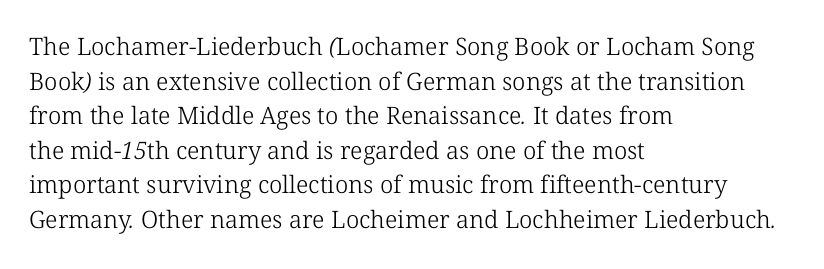
The image shows 24 px text type; set left-aligned, normal line spacing (1.44x), normal letter spacing, not underlined.
